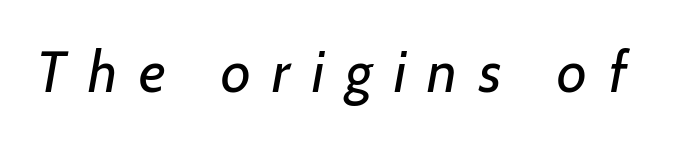
{"serif": "no", "bold": "no", "weight": "regular", "width": "normal", "stroke_contrast": "low", "x_height": "medium", "monospaced": "no", "underline": "no", "letter_spacing": "wide", "letter_spacing_em": 0.37, "glyph_px": 58}
